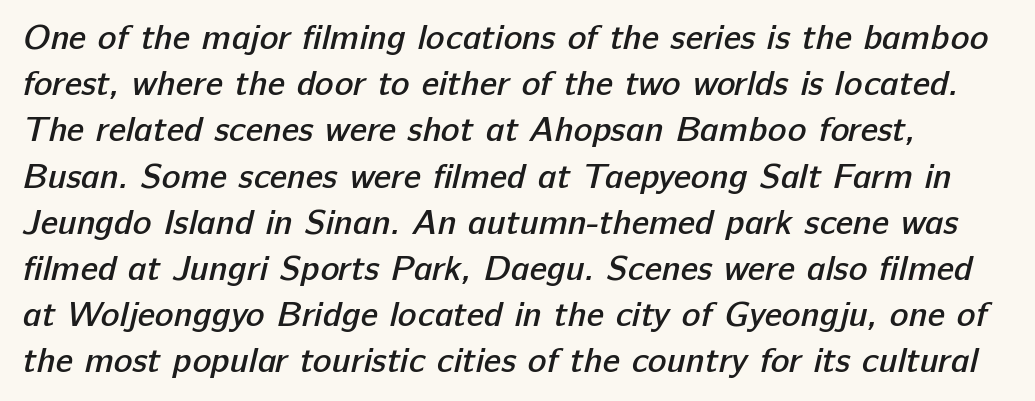
{"serif": "no", "bold": "semi", "weight": "semibold", "width": "normal", "stroke_contrast": "low", "x_height": "medium", "monospaced": "no", "underline": "no", "align": "left", "line_spacing": "normal", "line_spacing_ratio": 1.32, "letter_spacing": "normal", "letter_spacing_em": 0.0, "glyph_px": 35}
